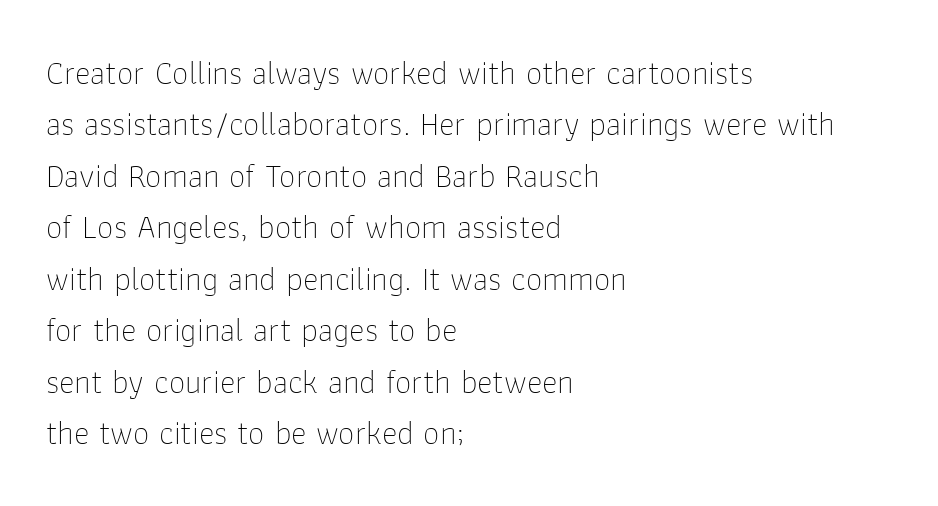
Q: Is the text bold? A: No.
Q: Is the text italic (slanted)? A: No, it is upright.
Q: Is the typeface a serif or a sans-serif typeface? A: Sans-serif.
Q: Is the text underlined? A: No.
Q: How is the paragraph aligned? A: Left-aligned.
Q: Is the spacing between letters normal or unusually wide? A: Normal.
Q: Is the spacing between lines tight, normal or loose? A: Normal.
Q: Width (condensed, normal, or wide)? A: Normal.
Q: Stroke contrast? A: Low.
Q: x-height? A: Medium.
Q: Monospaced? A: No.
